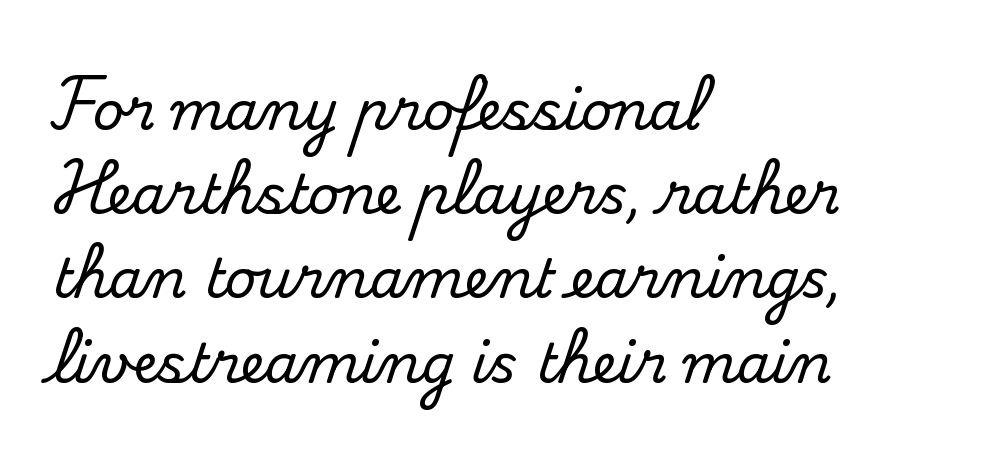
Q: Is the text italic (slanted)? A: Yes.
Q: Is the text underlined? A: No.
Q: How is the paragraph aligned? A: Left-aligned.
Q: Is the spacing between letters normal or unusually wide? A: Normal.
Q: Is the spacing between lines tight, normal or loose? A: Normal.
Q: Width (condensed, normal, or wide)? A: Normal.
Q: Stroke contrast? A: Medium.
Q: x-height? A: Small.
Q: Monospaced? A: No.
